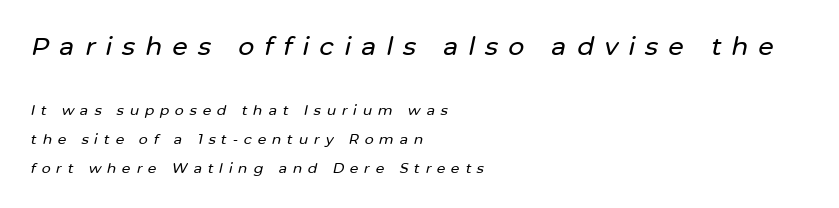
{"italic": "yes", "lean": "right", "slant_degrees": 12, "underline": "no", "align": "left", "line_spacing": "loose", "line_spacing_ratio": 2.06, "letter_spacing": "wide", "letter_spacing_em": 0.41, "larger_block": "first", "size_ratio": 1.79, "glyph_px": 25}
